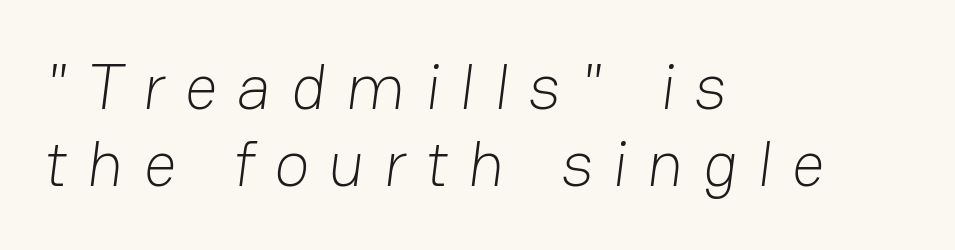
{"serif": "no", "bold": "no", "weight": "light", "width": "normal", "stroke_contrast": "low", "x_height": "medium", "monospaced": "no", "underline": "no", "align": "left", "line_spacing_ratio": 1.18, "letter_spacing": "wide", "letter_spacing_em": 0.3, "glyph_px": 65}
